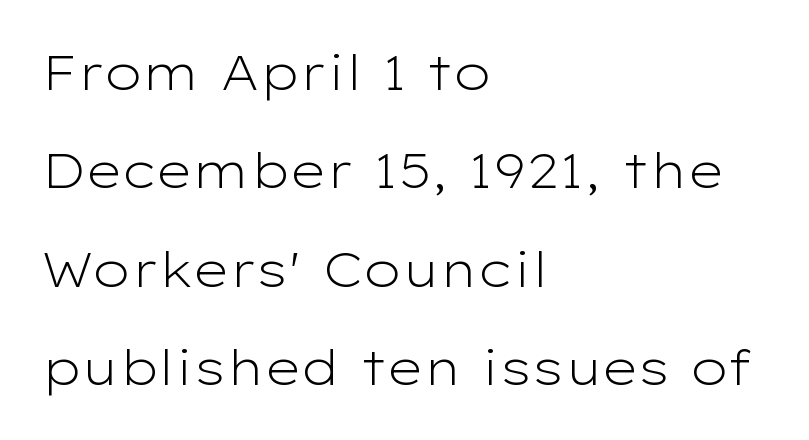
Q: Is the text bold? A: No.
Q: Is the text italic (slanted)? A: No, it is upright.
Q: Is the typeface a serif or a sans-serif typeface? A: Sans-serif.
Q: Is the text underlined? A: No.
Q: How is the paragraph aligned? A: Left-aligned.
Q: Is the spacing between letters normal or unusually wide? A: Normal.
Q: Is the spacing between lines tight, normal or loose? A: Loose.
Q: Width (condensed, normal, or wide)? A: Wide.
Q: Stroke contrast? A: Low.
Q: x-height? A: Medium.
Q: Monospaced? A: No.
